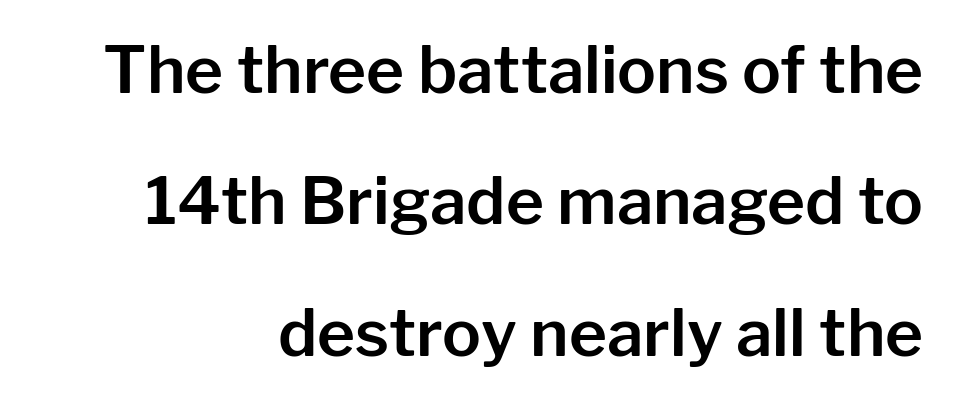
The image shows 65 px sans-serif type, upright; set right-aligned, loose line spacing (2.02x), normal letter spacing, not underlined; low stroke contrast and a medium x-height.
